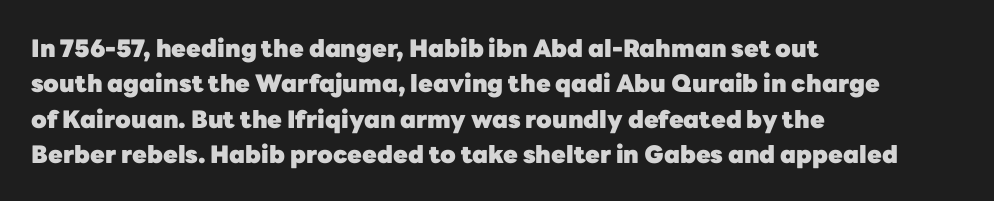
The baseline area is clear. Rendered with straight, roman letterforms. The face used here has the dense, thick strokes of a bold. One-word summary of the alignment: left.
